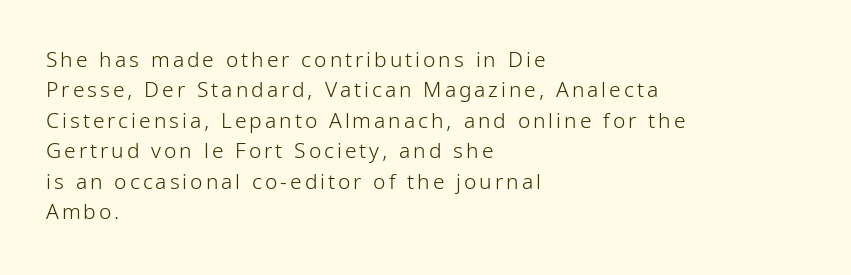
The image shows 21 px text type, upright; set left-aligned, normal line spacing (1.45x), not underlined.
